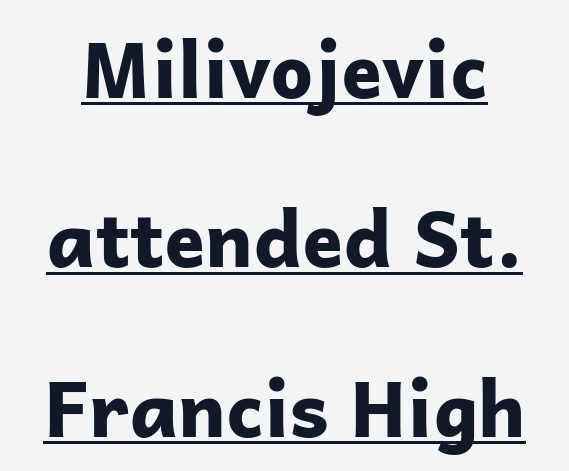
Q: Is the text bold? A: Yes.
Q: Is the text italic (slanted)? A: No, it is upright.
Q: Is the typeface a serif or a sans-serif typeface? A: Sans-serif.
Q: Is the text underlined? A: Yes.
Q: Is the spacing between letters normal or unusually wide? A: Normal.
Q: Is the spacing between lines tight, normal or loose? A: Loose.
Q: Width (condensed, normal, or wide)? A: Normal.
Q: Stroke contrast? A: Low.
Q: x-height? A: Medium.
Q: Monospaced? A: No.
